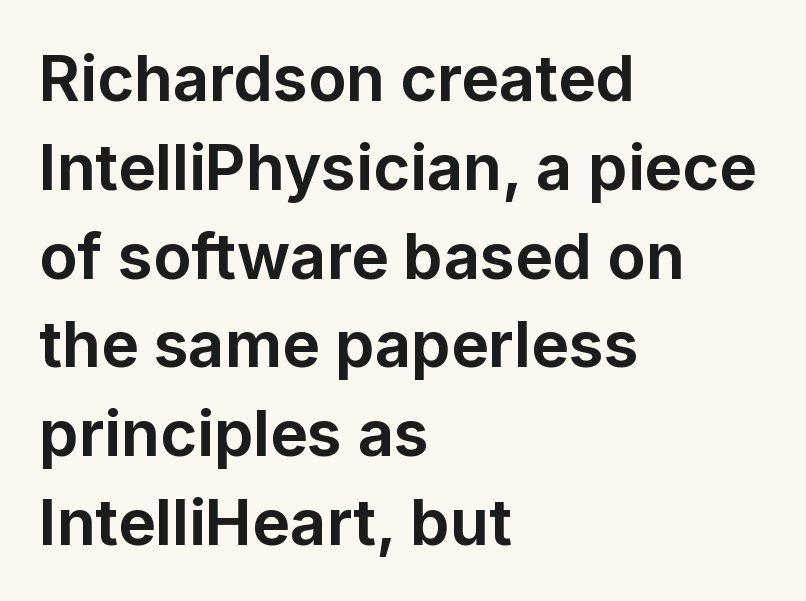
If you drew a line through each stem, it would be perfectly vertical. Layout note: lines flush left. Look at the tracking — it's just the regular setting, nothing added. Here the designer chose a conventional face with non-uniform glyph widths.
